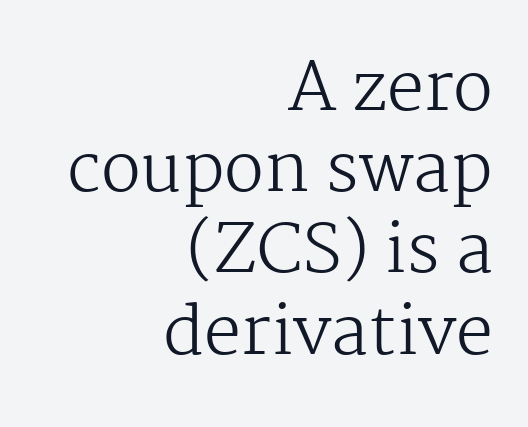
The image shows 66 px regular-weight serif type, upright; set right-aligned, line spacing 1.23x, normal letter spacing, not underlined; medium stroke contrast and a medium x-height.
